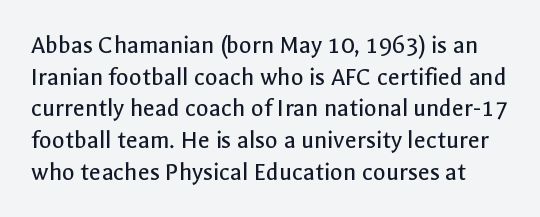
{"italic": "no", "bold": "no", "underline": "no", "line_spacing_ratio": 1.22, "letter_spacing": "normal", "letter_spacing_em": 0.0, "glyph_px": 26}
